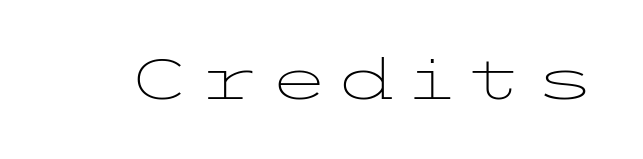
Q: Is the text bold? A: No.
Q: Is the text italic (slanted)? A: No, it is upright.
Q: Is the typeface a serif or a sans-serif typeface? A: Sans-serif.
Q: Is the text underlined? A: No.
Q: Width (condensed, normal, or wide)? A: Wide.
Q: Stroke contrast? A: Low.
Q: x-height? A: Medium.
